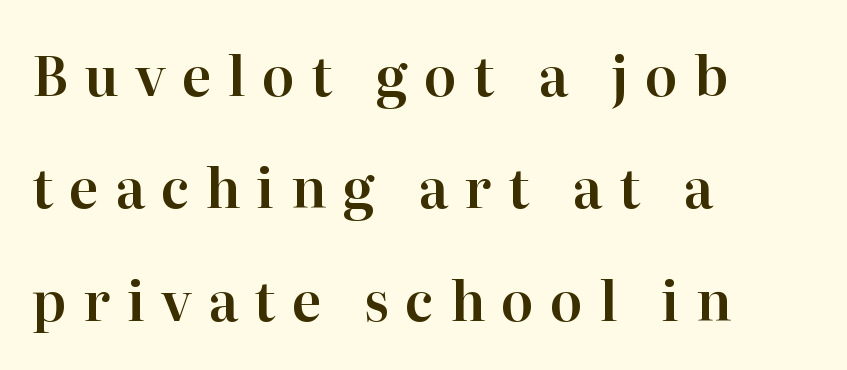
The line texture is sparse and dotted thanks to wide tracking. Anything drawn beneath the words? Only blank space. The face used here is seriffed, in the tradition of book romans. The lines are spread far apart with generous leading. You could not count columns in this text — the font is proportionally spaced. The lines are quadded left.
